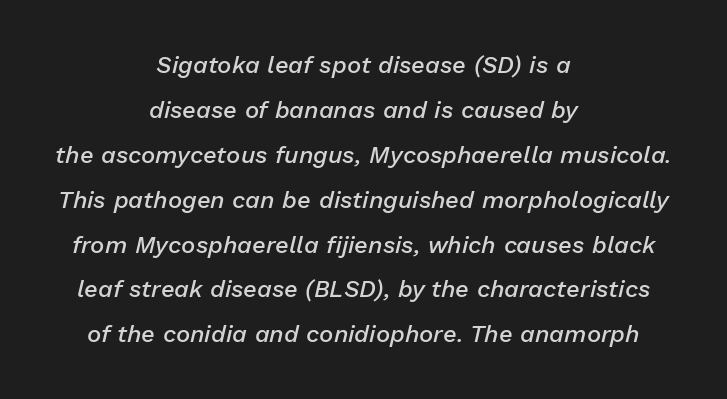
Q: Is the text bold? A: Semi-bold.
Q: Is the text italic (slanted)? A: Yes, it leans right by about 13 degrees.
Q: Is the text underlined? A: No.
Q: How is the paragraph aligned? A: Centered.
Q: Is the spacing between letters normal or unusually wide? A: Normal.
